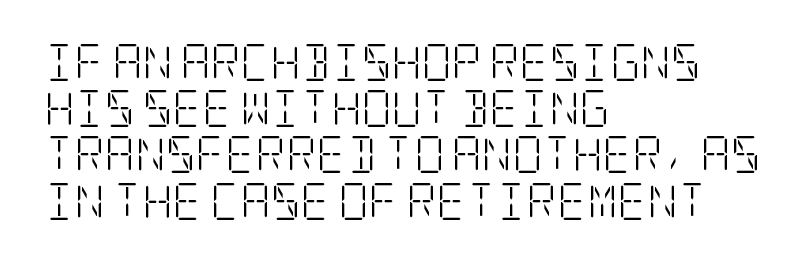
Q: Is the text bold? A: No.
Q: Is the text italic (slanted)? A: No, it is upright.
Q: Is the typeface a serif or a sans-serif typeface? A: Serif.
Q: Is the text underlined? A: No.
Q: How is the paragraph aligned? A: Left-aligned.
Q: Is the spacing between letters normal or unusually wide? A: Normal.
Q: Is the spacing between lines tight, normal or loose? A: Normal.
Q: Width (condensed, normal, or wide)? A: Condensed.
Q: Stroke contrast? A: Low.
Q: x-height? A: Large.
